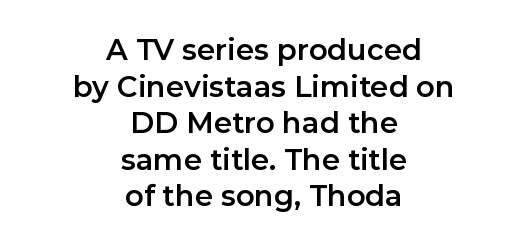
Each letter keeps its own natural width here, so spacing adapts to shape. The area under the type is left untouched. Nothing sits at the stroke ends, so this counts as sans-serif. One-word summary of the alignment: center. The face used here is rendered with its standard letterfit.
